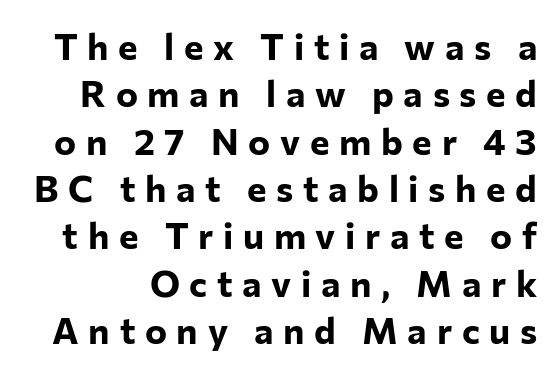
The image shows 37 px bold sans-serif type, upright; set normal line spacing (1.28x), unusually wide letter spacing (+0.26 em), not underlined; low stroke contrast and a medium x-height.
